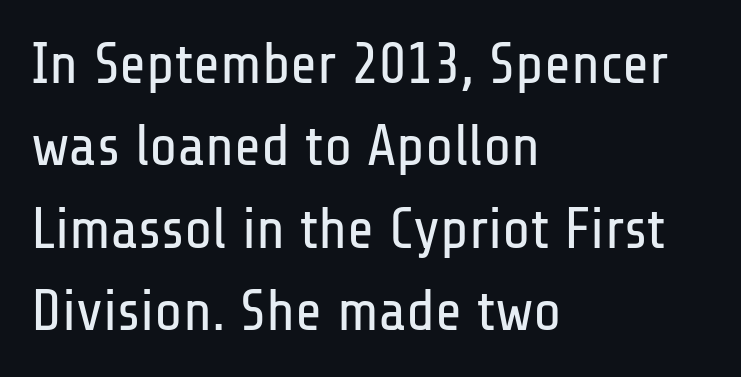
{"serif": "no", "italic": "no", "bold": "no", "weight": "regular", "width": "condensed", "stroke_contrast": "low", "x_height": "medium", "monospaced": "no", "underline": "no", "align": "left", "line_spacing": "normal", "line_spacing_ratio": 1.42, "letter_spacing": "normal", "letter_spacing_em": 0.0, "glyph_px": 58}
